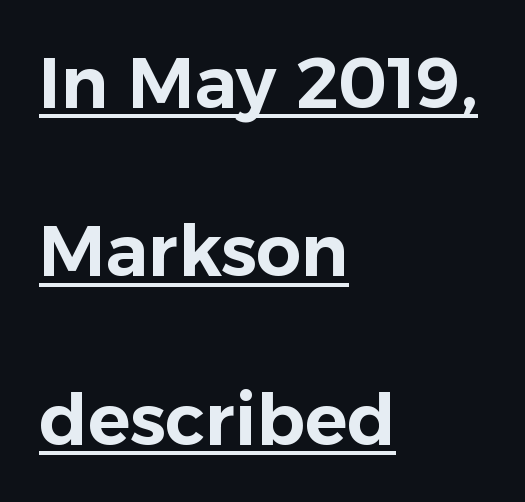
Q: Is the text italic (slanted)? A: No, it is upright.
Q: Is the typeface a serif or a sans-serif typeface? A: Sans-serif.
Q: Is the text underlined? A: Yes.
Q: How is the paragraph aligned? A: Left-aligned.
Q: Is the spacing between letters normal or unusually wide? A: Normal.
Q: Is the spacing between lines tight, normal or loose? A: Loose.
Q: Width (condensed, normal, or wide)? A: Normal.
Q: Stroke contrast? A: Low.
Q: x-height? A: Medium.
Q: Monospaced? A: No.
